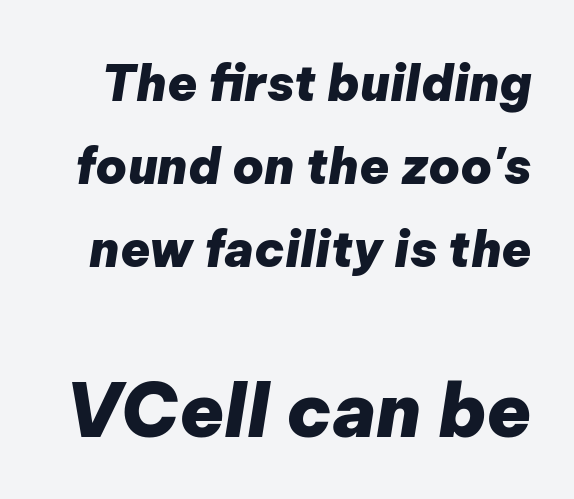
You could not count columns in this text — the font is proportionally spaced. Honestly, there is no underline to notice here at all. The designer left line spacing at the default. The face used here is rendered with its standard letterfit. The letters are slanted; this is an italic face. Each glyph is drawn with heavy, bold strokes.
